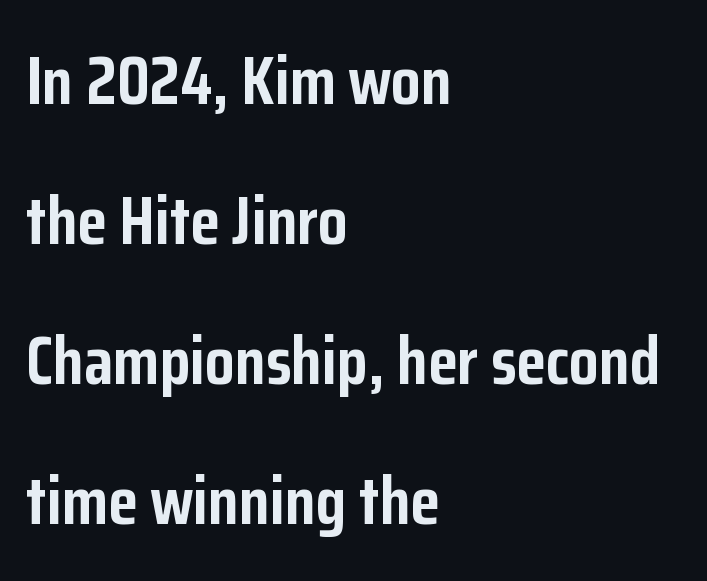
Q: Is the text bold? A: Yes.
Q: Is the text italic (slanted)? A: No, it is upright.
Q: Is the typeface a serif or a sans-serif typeface? A: Sans-serif.
Q: Is the text underlined? A: No.
Q: How is the paragraph aligned? A: Left-aligned.
Q: Is the spacing between letters normal or unusually wide? A: Normal.
Q: Is the spacing between lines tight, normal or loose? A: Loose.
Q: Width (condensed, normal, or wide)? A: Condensed.
Q: Stroke contrast? A: Low.
Q: x-height? A: Medium.
Q: Monospaced? A: No.
